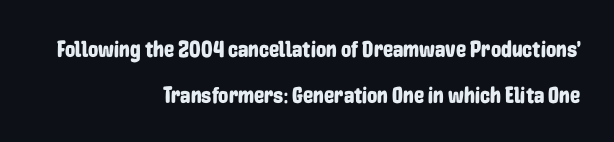
The image shows 23 px text type, upright; set right-aligned, loose line spacing (1.99x), normal letter spacing, not underlined.
